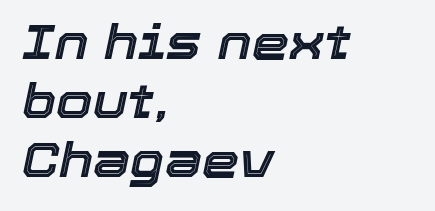
Is this a fixed-width face? No — the glyphs have proportional, varying widths. Horizontal bands of white between lines are of average thickness. The string is rendered with underlining switched off. A classic flush-left, rag-right setting is used for this passage.
